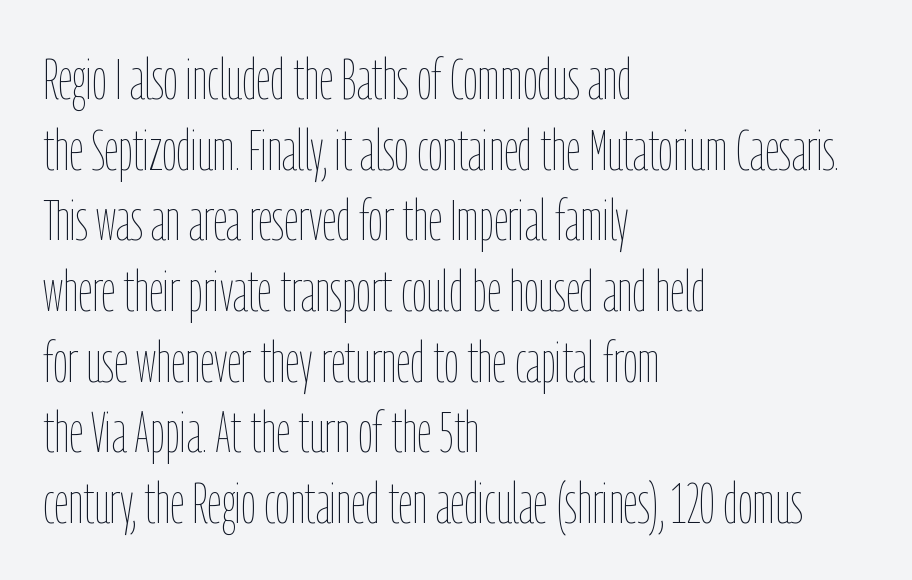
The image shows 57 px thin, condensed type, upright; set left-aligned, line spacing 1.24x, normal letter spacing, not underlined; low stroke contrast and a medium x-height.
